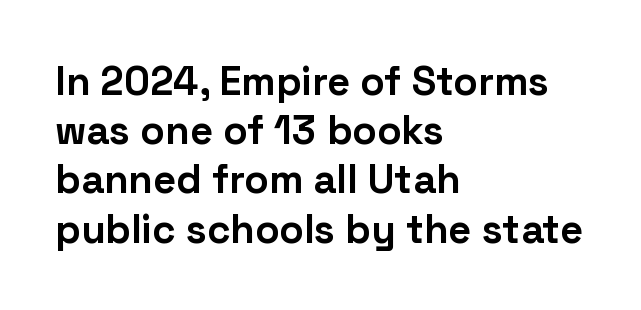
The image shows 40 px bold sans-serif type, upright; set left-aligned, line spacing 1.23x, normal letter spacing, not underlined; low stroke contrast and a medium x-height.
